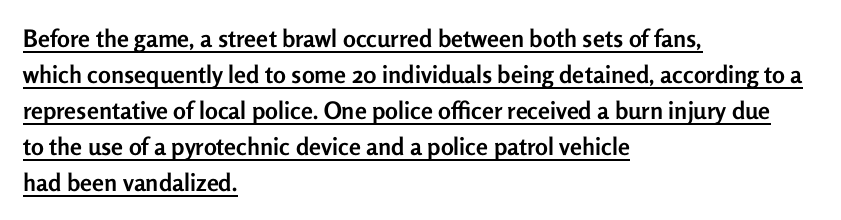
Q: Is the text bold? A: Yes.
Q: Is the text italic (slanted)? A: No, it is upright.
Q: Is the text underlined? A: Yes.
Q: How is the paragraph aligned? A: Left-aligned.
Q: Is the spacing between letters normal or unusually wide? A: Normal.
Q: Is the spacing between lines tight, normal or loose? A: Normal.
